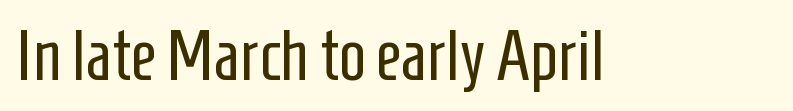
{"serif": "no", "italic": "no", "bold": "no", "weight": "regular", "width": "condensed", "stroke_contrast": "low", "x_height": "medium", "monospaced": "no", "underline": "no", "letter_spacing": "normal", "letter_spacing_em": 0.0, "glyph_px": 71}
